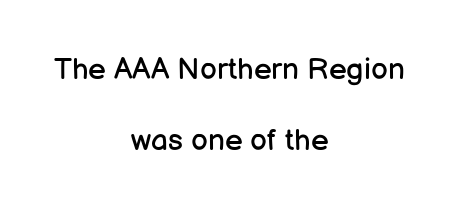
Q: Is the text bold? A: No.
Q: Is the text italic (slanted)? A: No, it is upright.
Q: Is the typeface a serif or a sans-serif typeface? A: Sans-serif.
Q: Is the text underlined? A: No.
Q: How is the paragraph aligned? A: Centered.
Q: Is the spacing between letters normal or unusually wide? A: Normal.
Q: Is the spacing between lines tight, normal or loose? A: Loose.
Q: Width (condensed, normal, or wide)? A: Normal.
Q: Stroke contrast? A: Low.
Q: x-height? A: Medium.
Q: Monospaced? A: No.
